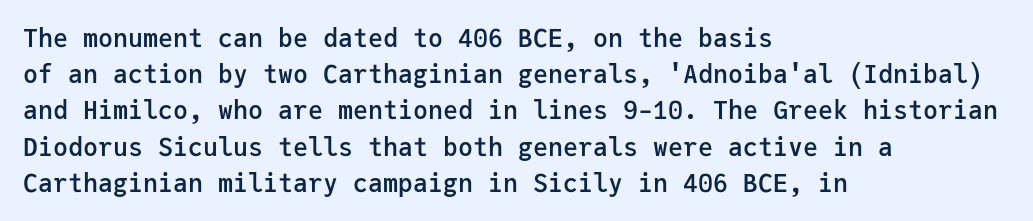
{"italic": "no", "bold": "semi", "underline": "no", "align": "left", "line_spacing": "normal", "line_spacing_ratio": 1.45, "letter_spacing": "normal", "letter_spacing_em": 0.0, "glyph_px": 25}
